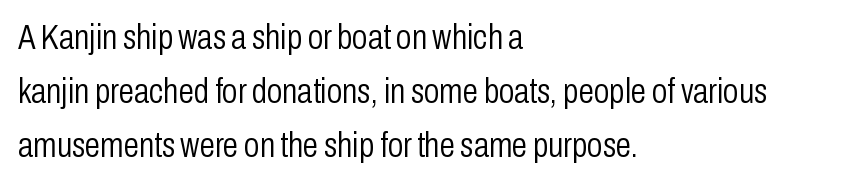
The image shows 35 px light, condensed sans-serif type, upright; set left-aligned, normal line spacing (1.54x), normal letter spacing, not underlined; low stroke contrast and a medium x-height.
